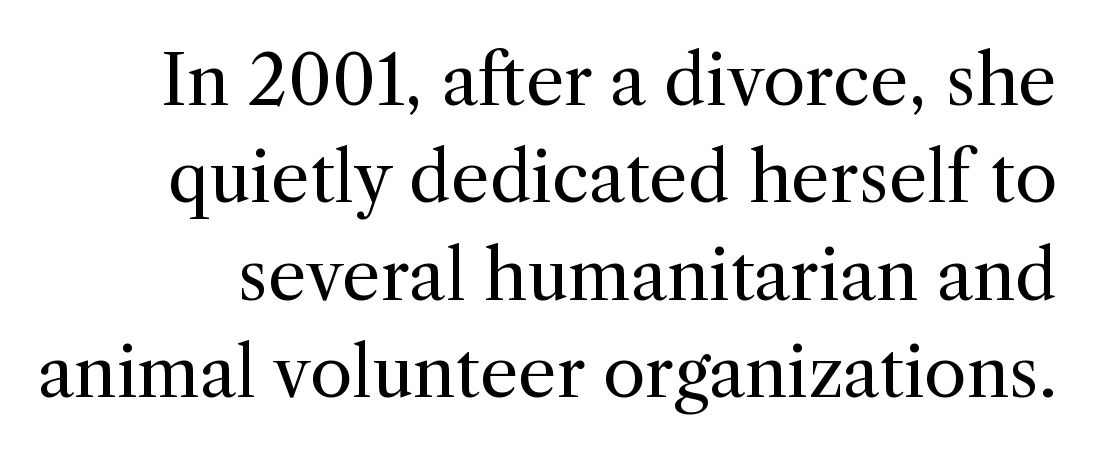
Q: Is the text bold? A: No.
Q: Is the text italic (slanted)? A: No, it is upright.
Q: Is the typeface a serif or a sans-serif typeface? A: Serif.
Q: Is the text underlined? A: No.
Q: Is the spacing between letters normal or unusually wide? A: Normal.
Q: Is the spacing between lines tight, normal or loose? A: Normal.
Q: Width (condensed, normal, or wide)? A: Normal.
Q: x-height? A: Medium.
Q: Monospaced? A: No.
